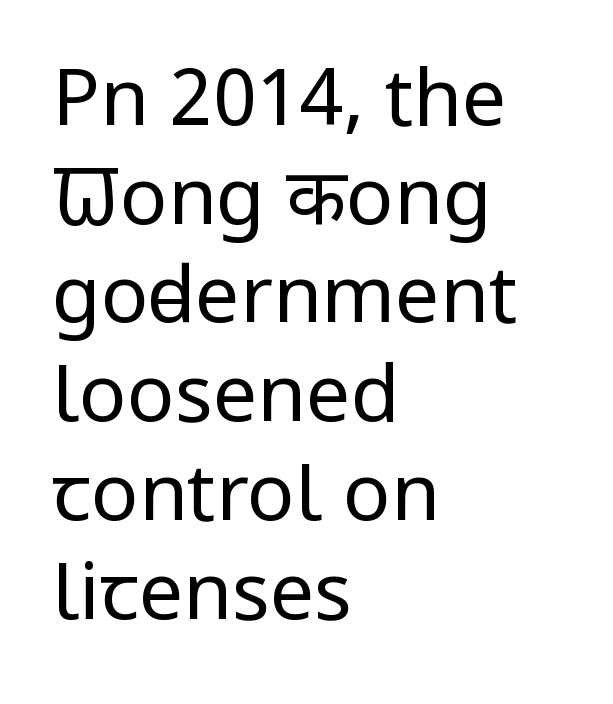
These lines are composed in type without serifs. The area under the type is left untouched. One-word summary of the alignment: left. Line spacing here is normal.
